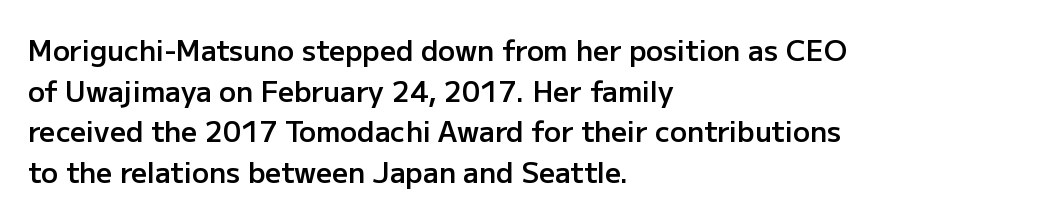
Any mark beneath the type? The region is blank. The rows are spaced the way most documents space them. Unlike a traditional serif, this face leaves its strokes unadorned. A typesetter would call this proportional, since set widths differ per character. The lines are quadded left. A somewhat darkened texture: the type is semibold rather than bold.
